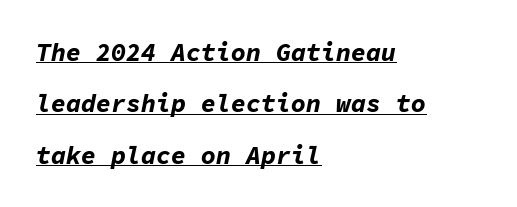
The image shows 25 px bold type, italic (leaning right); set left-aligned, loose line spacing (2.06x), normal letter spacing, underlined.
